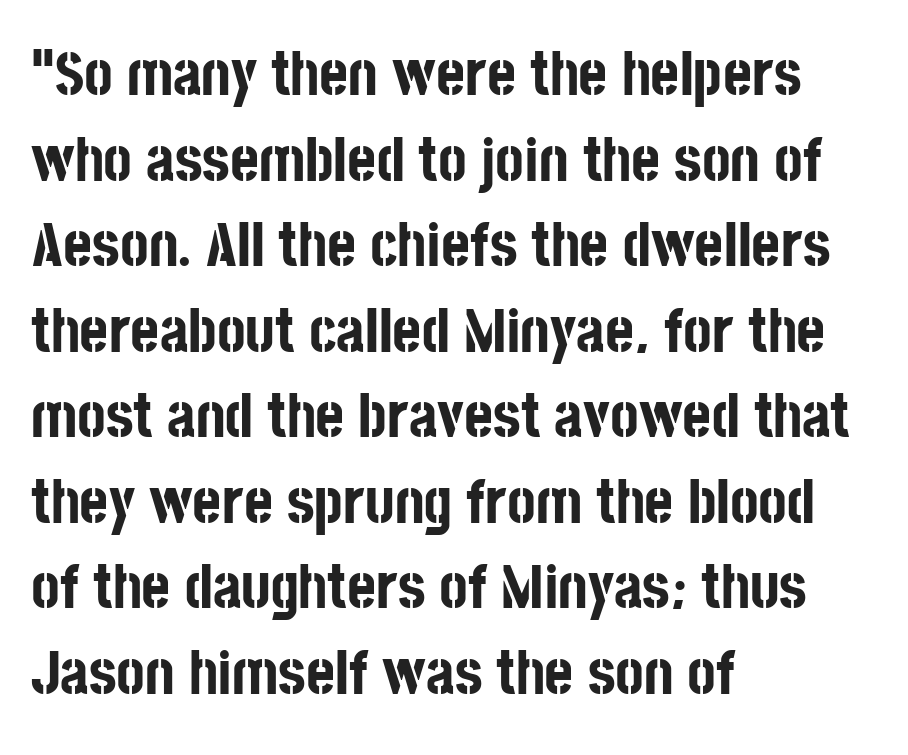
What stands out about the letter spacing? Nothing — it is the standard amount. On the weight axis this lands at bold, roughly 700. Font category for this specimen: sans-serif. Normally led — the rows are evenly, conventionally spaced. You could not count columns in this text — the font is proportionally spaced.
